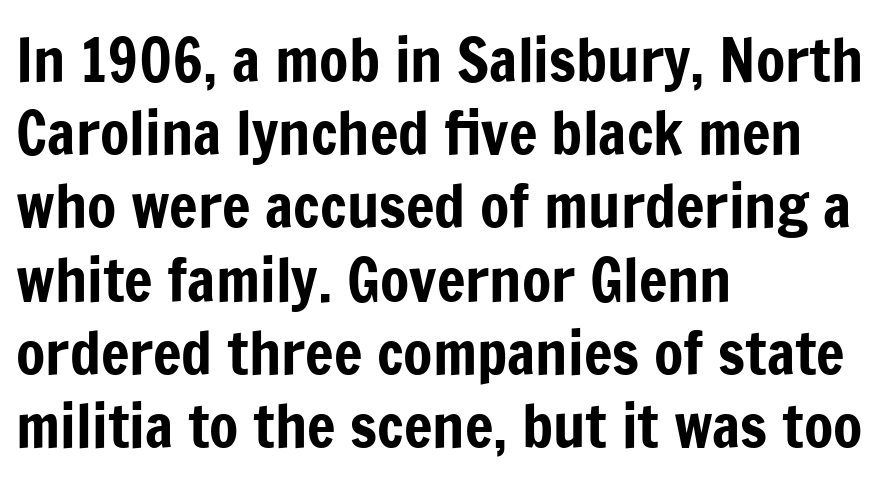
{"serif": "no", "italic": "no", "width": "condensed", "stroke_contrast": "low", "x_height": "medium", "monospaced": "no", "underline": "no", "align": "left", "line_spacing_ratio": 1.22, "letter_spacing": "normal", "letter_spacing_em": 0.0, "glyph_px": 60}
